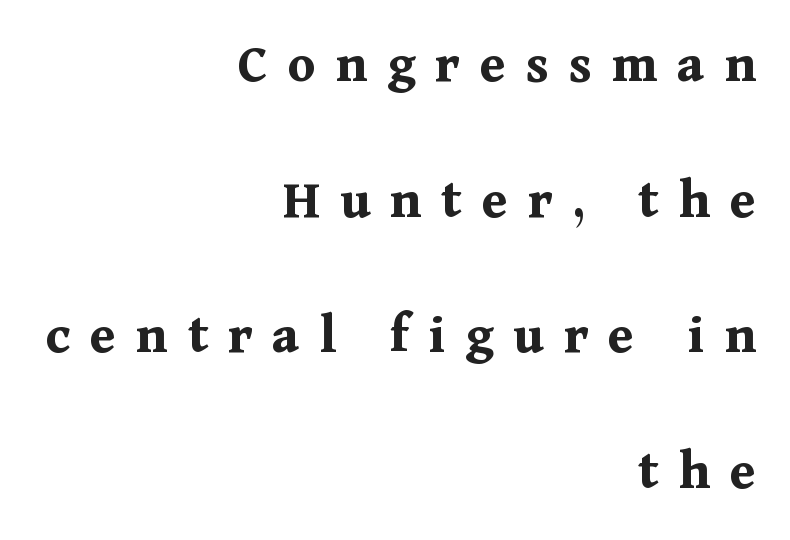
Q: Is the text bold? A: Yes.
Q: Is the text italic (slanted)? A: No, it is upright.
Q: Is the typeface a serif or a sans-serif typeface? A: Serif.
Q: Is the text underlined? A: No.
Q: How is the paragraph aligned? A: Right-aligned.
Q: Is the spacing between letters normal or unusually wide? A: Unusually wide.
Q: Is the spacing between lines tight, normal or loose? A: Loose.
Q: Width (condensed, normal, or wide)? A: Normal.
Q: Stroke contrast? A: Medium.
Q: x-height? A: Medium.
Q: Monospaced? A: No.
